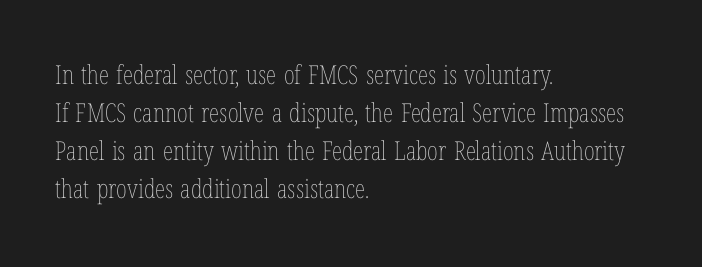
{"italic": "no", "bold": "no", "underline": "no", "align": "left", "line_spacing": "normal", "line_spacing_ratio": 1.46, "letter_spacing": "normal", "letter_spacing_em": 0.0, "glyph_px": 26}
